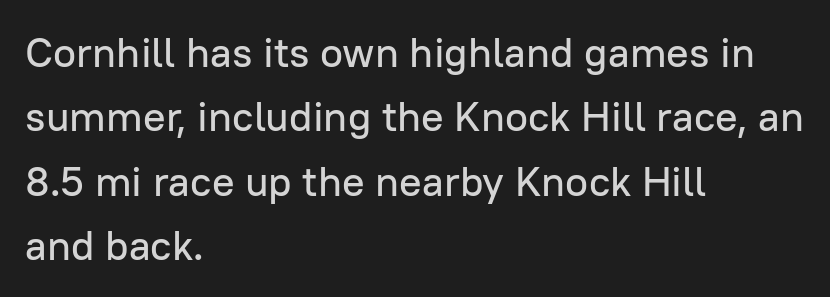
{"serif": "no", "italic": "no", "width": "normal", "stroke_contrast": "low", "x_height": "medium", "monospaced": "no", "underline": "no", "align": "left", "line_spacing": "normal", "line_spacing_ratio": 1.53, "letter_spacing": "normal", "letter_spacing_em": 0.0, "glyph_px": 42}
